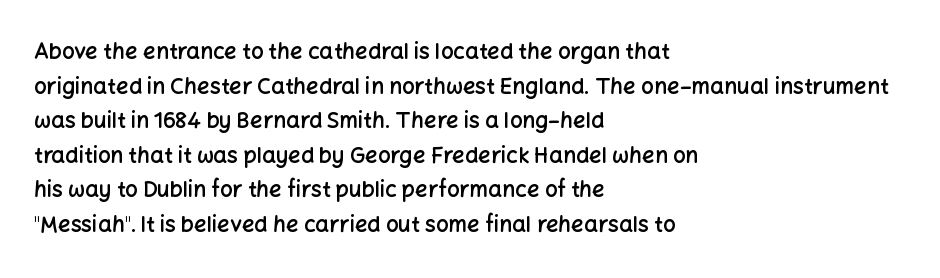
{"italic": "no", "bold": "semi", "underline": "no", "align": "left", "line_spacing": "normal", "line_spacing_ratio": 1.57, "letter_spacing": "normal", "letter_spacing_em": 0.0, "glyph_px": 22}
